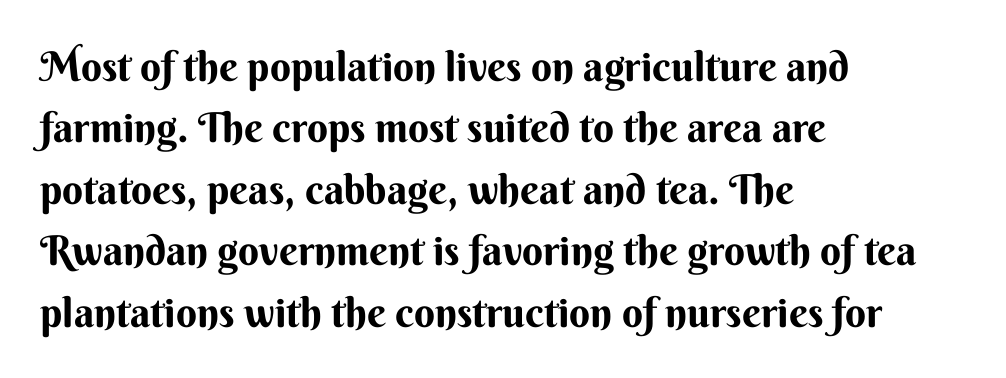
{"serif": "no", "italic": "no", "width": "normal", "stroke_contrast": "medium", "x_height": "small", "monospaced": "no", "underline": "no", "align": "left", "line_spacing": "normal", "line_spacing_ratio": 1.5, "letter_spacing": "normal", "letter_spacing_em": 0.0, "glyph_px": 41}
